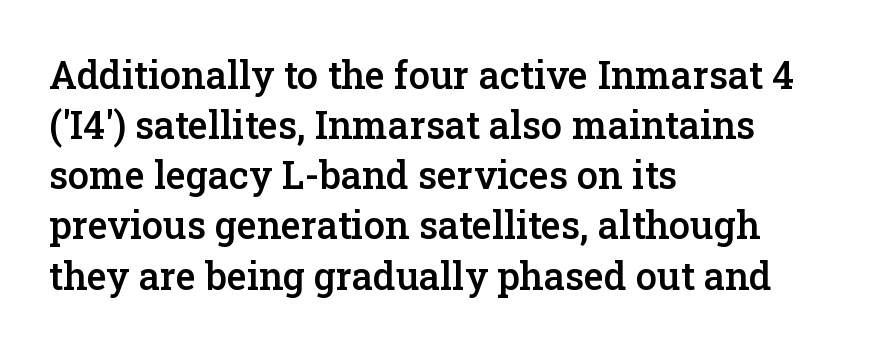
Q: Is the text bold? A: Semi-bold.
Q: Is the text italic (slanted)? A: No, it is upright.
Q: Is the typeface a serif or a sans-serif typeface? A: Serif.
Q: Is the text underlined? A: No.
Q: How is the paragraph aligned? A: Left-aligned.
Q: Is the spacing between letters normal or unusually wide? A: Normal.
Q: Is the spacing between lines tight, normal or loose? A: Normal.
Q: Width (condensed, normal, or wide)? A: Normal.
Q: Stroke contrast? A: Low.
Q: x-height? A: Medium.
Q: Monospaced? A: No.
